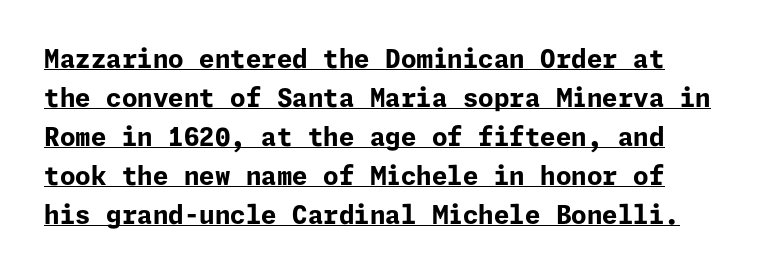
Q: Is the text bold? A: Yes.
Q: Is the text italic (slanted)? A: No, it is upright.
Q: Is the text underlined? A: Yes.
Q: Is the spacing between letters normal or unusually wide? A: Normal.
Q: Is the spacing between lines tight, normal or loose? A: Normal.
